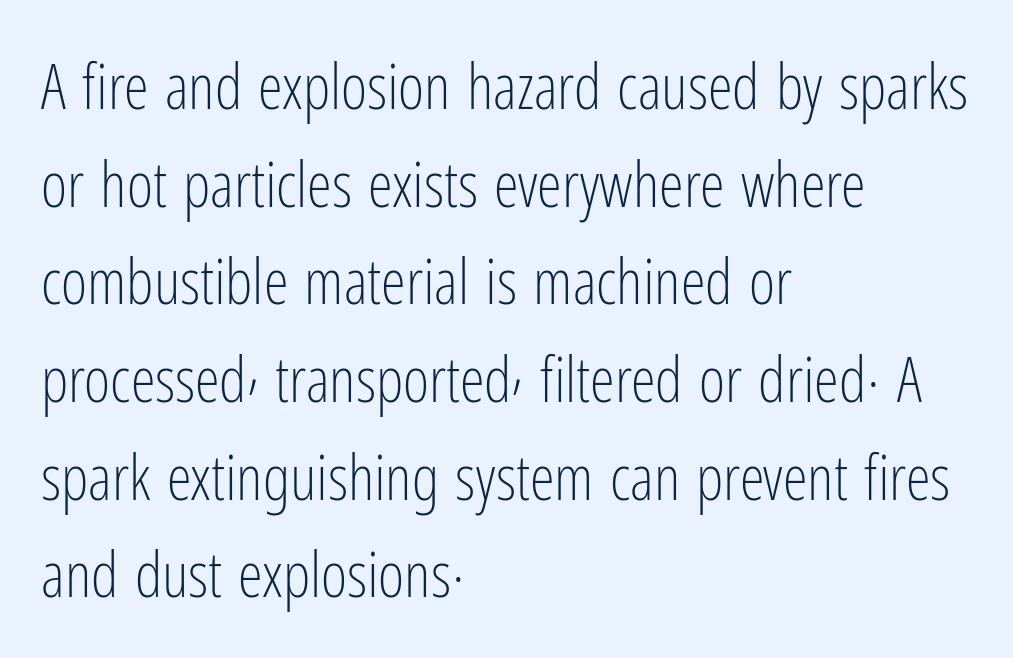
Q: Is the text bold? A: No.
Q: Is the text italic (slanted)? A: No, it is upright.
Q: Is the typeface a serif or a sans-serif typeface? A: Sans-serif.
Q: Is the text underlined? A: No.
Q: How is the paragraph aligned? A: Left-aligned.
Q: Is the spacing between letters normal or unusually wide? A: Normal.
Q: Is the spacing between lines tight, normal or loose? A: Normal.
Q: Width (condensed, normal, or wide)? A: Condensed.
Q: Stroke contrast? A: Low.
Q: x-height? A: Medium.
Q: Monospaced? A: No.
